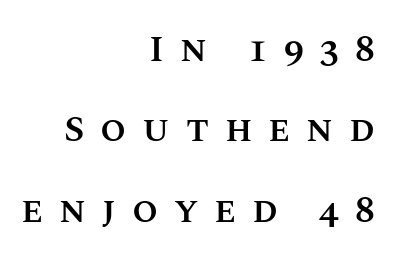
The space between consecutive lines is lavish. Designer's note — italics off, roman on. Descender tails drop into unmarked territory. The strokes are fattened partway — semibold, not bold.
